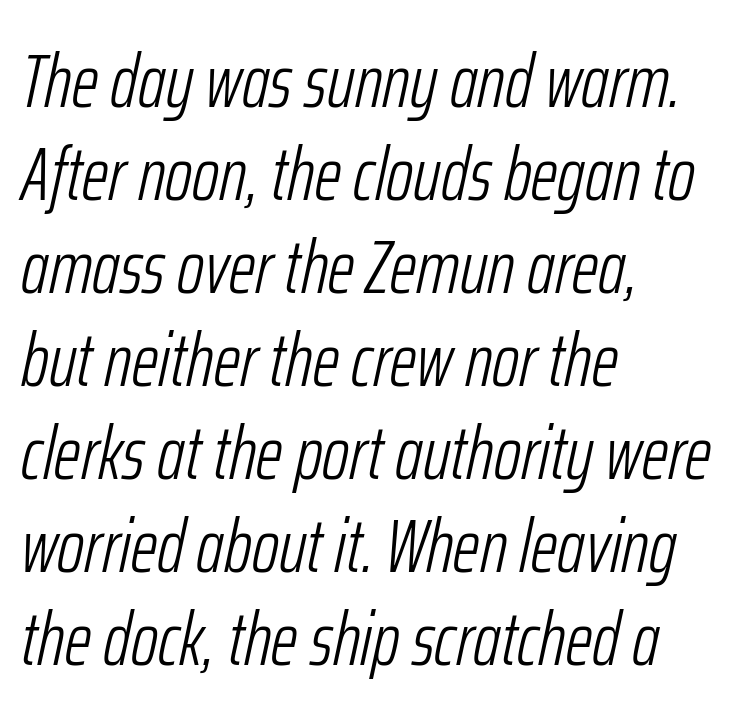
The image shows 75 px light, condensed type, italic (leaning right); set left-aligned, line spacing 1.24x, normal letter spacing, not underlined; low stroke contrast and a medium x-height.
